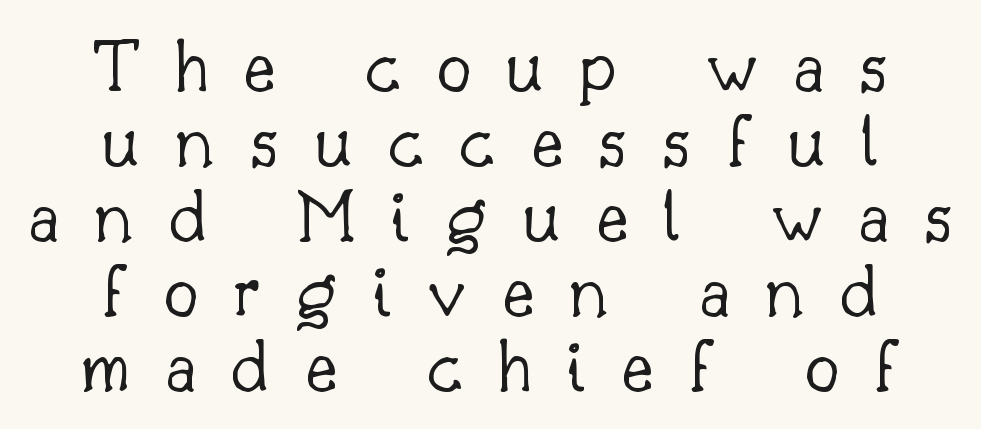
{"italic": "no", "bold": "no", "weight": "light", "width": "normal", "stroke_contrast": "low", "x_height": "small", "monospaced": "no", "underline": "no", "align": "center", "line_spacing": "tight", "line_spacing_ratio": 0.96, "letter_spacing": "wide", "letter_spacing_em": 0.45, "glyph_px": 78}
